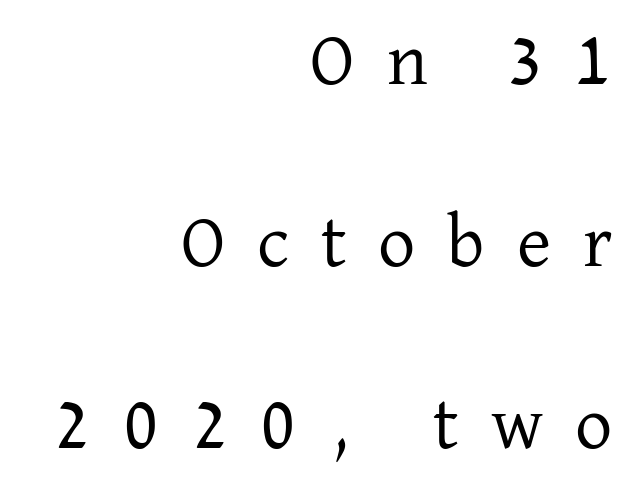
Ink coverage per letter is moderate at most. Rule under the text: the space is simply empty. Characters follow at a spacing far wider than the type designer built in. The face used here is proportionally spaced, like ordinary book or web type. Nope, not italic — everything's standing straight. To sum up the face: it has serifs.
